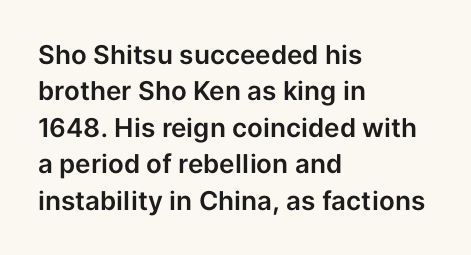
The image shows 26 px text type, upright; set left-aligned, normal line spacing (1.4x), normal letter spacing, not underlined.
